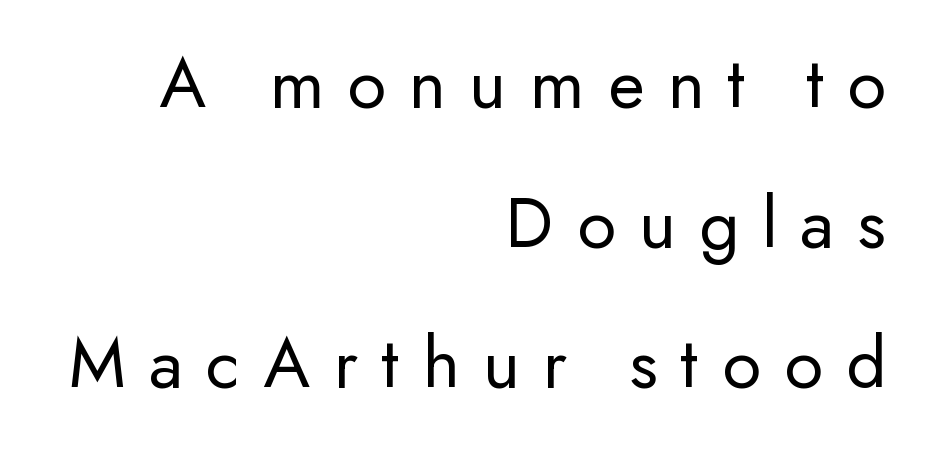
Bare-footed words on every line. These lines stack with their right ends in a neat column. The face used here is rendered with a markedly widened letterfit. Character widths vary here, with narrow letters taking less room than wide ones.
